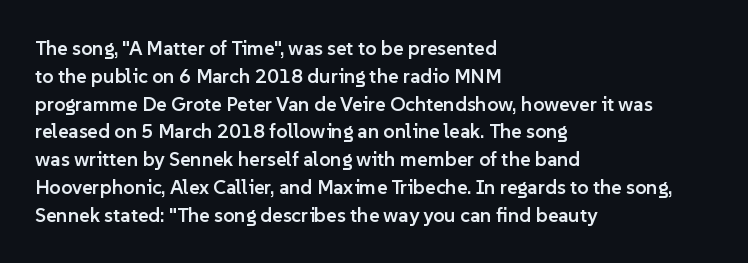
In terms of posture, this sample is upright. A typesetter would call this zero additional tracking. In terms of weight, the rendering is demibold, just under bold. One glance says typical: line gaps are just what's usual. Left-aligned paragraph, ragged on the right.
